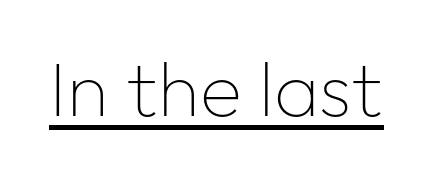
Think of a printed novel: that variable character pitch is what you see here. Letterform terminals end flat and unadorned throughout the passage. Nothing heavy about these letters — not bold at all. Default kerning and tracking; the words read as compact shapes.
